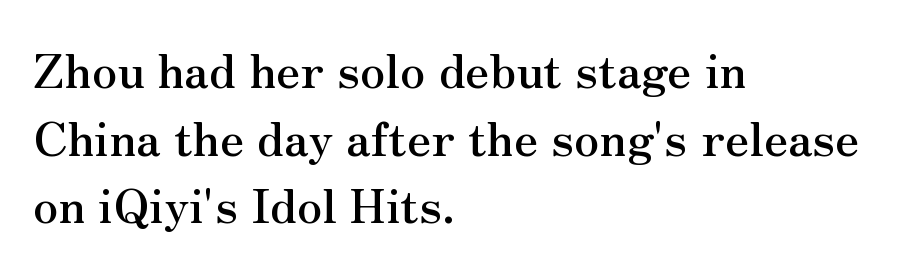
{"serif": "yes", "italic": "no", "width": "normal", "stroke_contrast": "medium", "x_height": "small", "monospaced": "no", "underline": "no", "align": "left", "line_spacing": "normal", "line_spacing_ratio": 1.44, "letter_spacing": "normal", "letter_spacing_em": 0.0, "glyph_px": 47}
